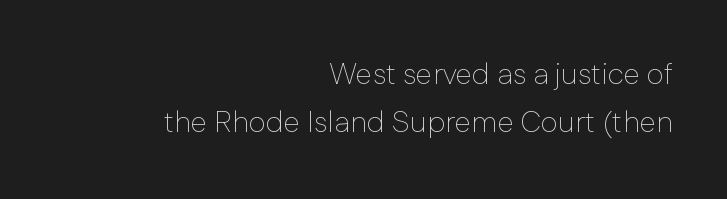
When letters stand straight like this, we call the style roman or upright. This sample keeps an unexceptional amount of space between lines. Rule under the text: the space is simply empty. Horizontal alignment here is rightward, an uncommon choice for prose. Grotesque or geometric, the face here clearly has no serifs. Words appear dense and cohesive because spacing is normal.
